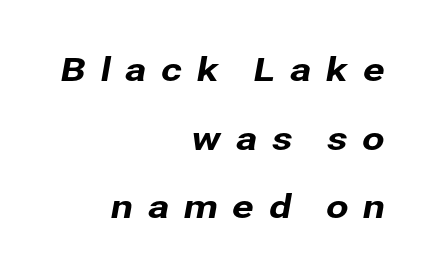
Is this a sans? Yes — the strokes have no serifs. What stands out about the letter spacing? Its width — letters are far apart. The line-height multiplier appears high, well above default. Note the varied advance widths — an 'i' is clearly narrower than an 'm'. One-word summary of the alignment: right.
